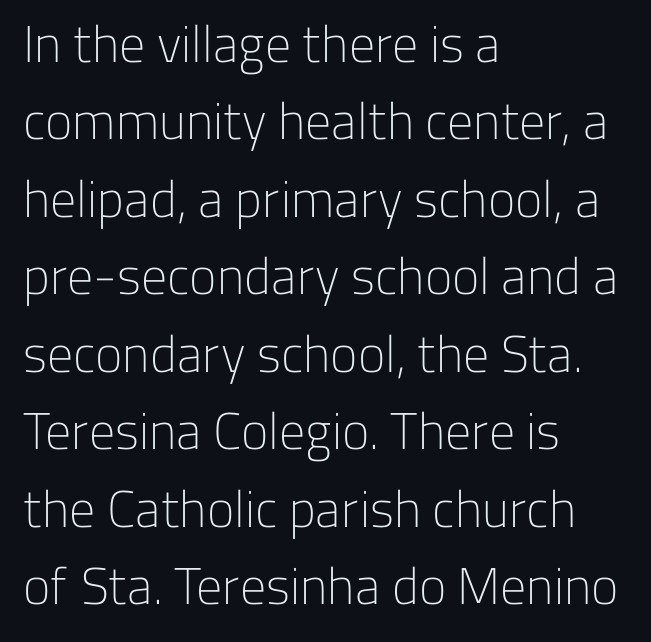
The image shows 52 px light sans-serif type, upright; set left-aligned, normal line spacing (1.49x), normal letter spacing, not underlined; low stroke contrast and a medium x-height.
